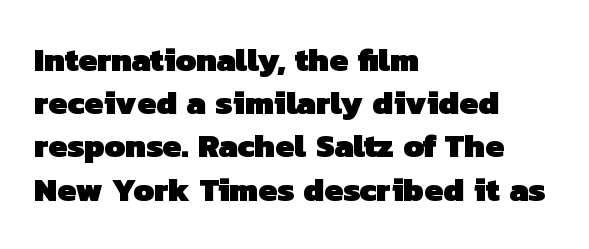
Q: Is the text bold? A: Yes.
Q: Is the typeface a serif or a sans-serif typeface? A: Sans-serif.
Q: Is the text underlined? A: No.
Q: How is the paragraph aligned? A: Left-aligned.
Q: Is the spacing between letters normal or unusually wide? A: Normal.
Q: Is the spacing between lines tight, normal or loose? A: Normal.
Q: Width (condensed, normal, or wide)? A: Normal.
Q: Stroke contrast? A: Low.
Q: x-height? A: Medium.
Q: Monospaced? A: No.
